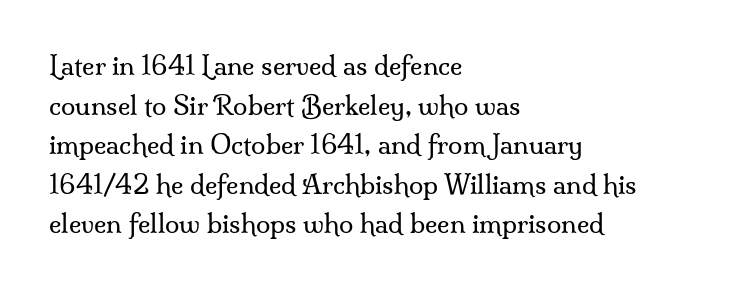
{"italic": "no", "bold": "no", "underline": "no", "align": "left", "line_spacing": "normal", "line_spacing_ratio": 1.52, "letter_spacing": "normal", "letter_spacing_em": 0.0, "glyph_px": 26}
